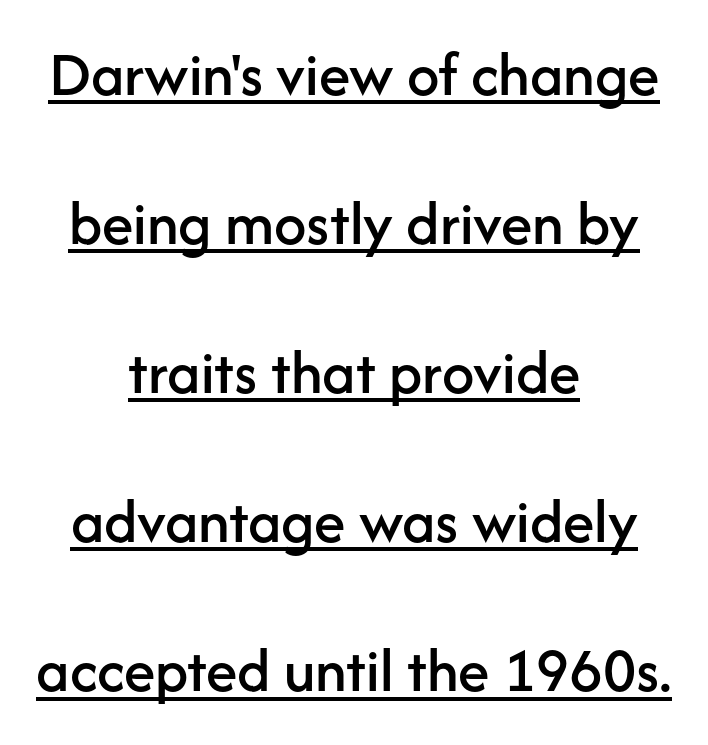
The image shows 64 px sans-serif type, upright; set centered, loose line spacing (2.33x), normal letter spacing, underlined; low stroke contrast and a medium x-height.
